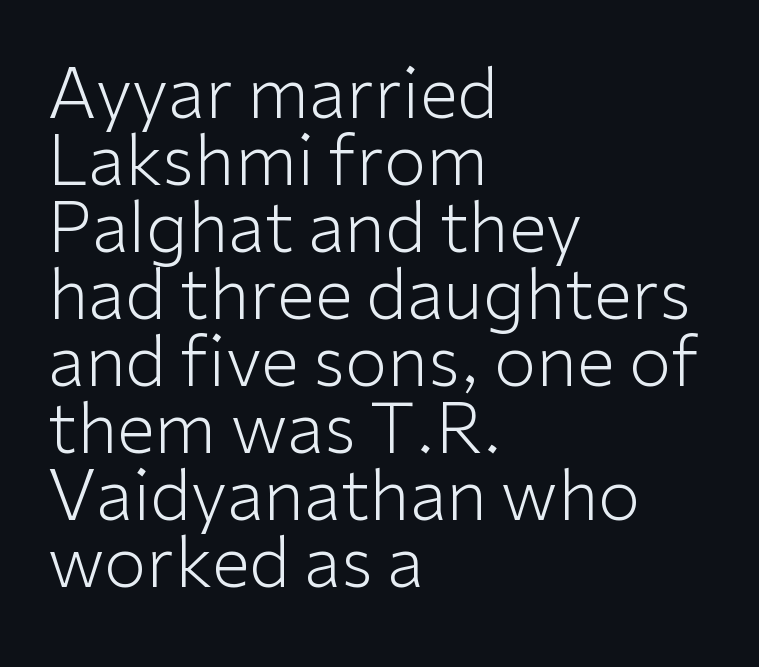
Typeset ragged right — the left edge is the straight one. Students, observe: this is what under-led, compact text looks like. This is the regular roman posture of the typeface. A clean baseline with only descenders dipping below it.
